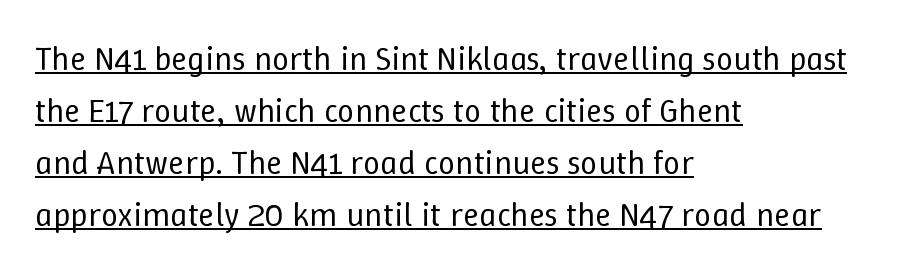
The image shows 34 px regular-weight type, upright; set left-aligned, normal line spacing (1.53x), normal letter spacing, underlined; low stroke contrast and a medium x-height.
